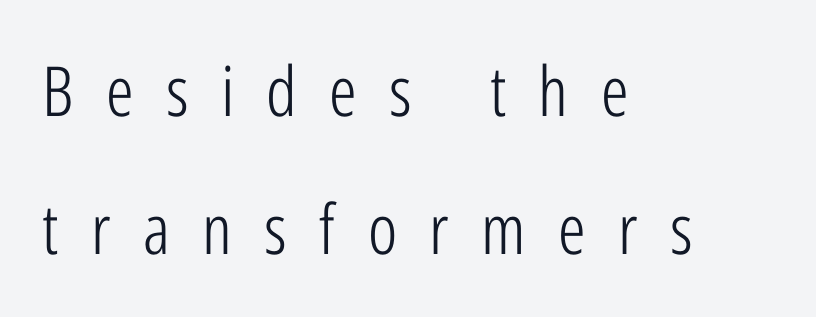
The image shows 69 px light, condensed sans-serif type, upright; set left-aligned, loose line spacing (2.0x), unusually wide letter spacing (+0.47 em), not underlined; low stroke contrast and a medium x-height.
